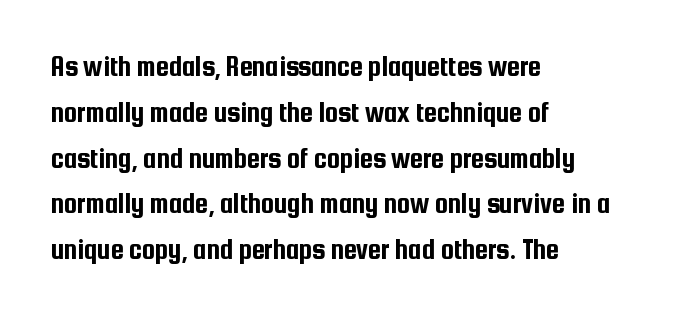
{"serif": "no", "italic": "no", "width": "condensed", "stroke_contrast": "low", "x_height": "medium", "monospaced": "no", "underline": "no", "align": "left", "line_spacing": "normal", "line_spacing_ratio": 1.58, "letter_spacing": "normal", "letter_spacing_em": 0.0, "glyph_px": 29}
